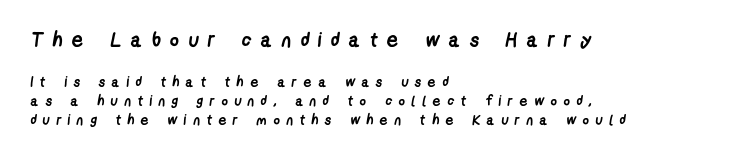
The image shows 20 px bold type; set left-aligned, normal line spacing (1.38x), unusually wide letter spacing (+0.46 em), not underlined; the first (top) block is 1.43x larger.
